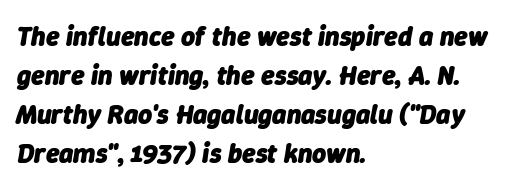
{"italic": "yes", "lean": "right", "slant_degrees": 9, "bold": "yes", "underline": "no", "align": "left", "line_spacing": "normal", "line_spacing_ratio": 1.44, "letter_spacing": "normal", "letter_spacing_em": 0.0, "glyph_px": 27}
